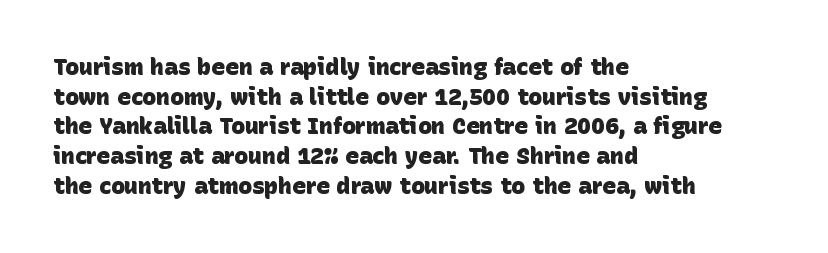
Q: Is the text bold? A: Yes.
Q: Is the text underlined? A: No.
Q: How is the paragraph aligned? A: Left-aligned.
Q: Is the spacing between letters normal or unusually wide? A: Normal.
Q: Is the spacing between lines tight, normal or loose? A: Normal.
